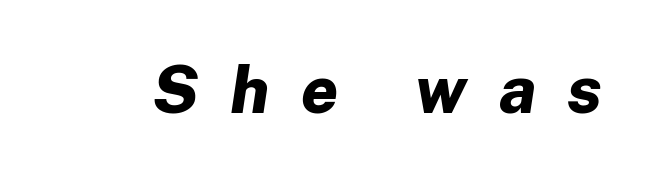
The image shows 66 px bold type, italic (leaning right); set unusually wide letter spacing (+0.48 em), not underlined; low stroke contrast and a medium x-height.
